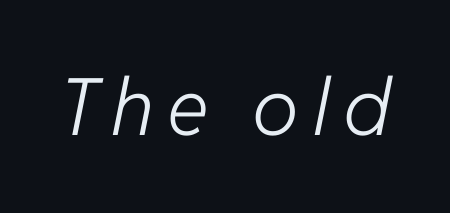
The image shows 79 px light type, italic (leaning right); set not underlined; low stroke contrast and a medium x-height.
